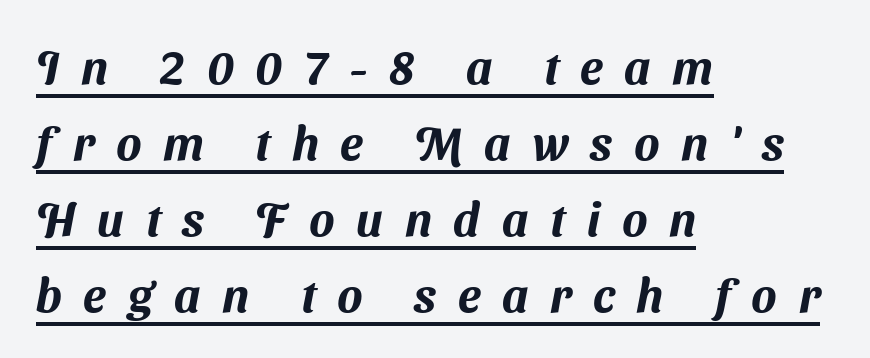
Q: Is the typeface a serif or a sans-serif typeface? A: Sans-serif.
Q: Is the text underlined? A: Yes.
Q: How is the paragraph aligned? A: Left-aligned.
Q: Is the spacing between letters normal or unusually wide? A: Unusually wide.
Q: Is the spacing between lines tight, normal or loose? A: Normal.
Q: Width (condensed, normal, or wide)? A: Normal.
Q: Stroke contrast? A: Medium.
Q: x-height? A: Medium.
Q: Monospaced? A: No.
